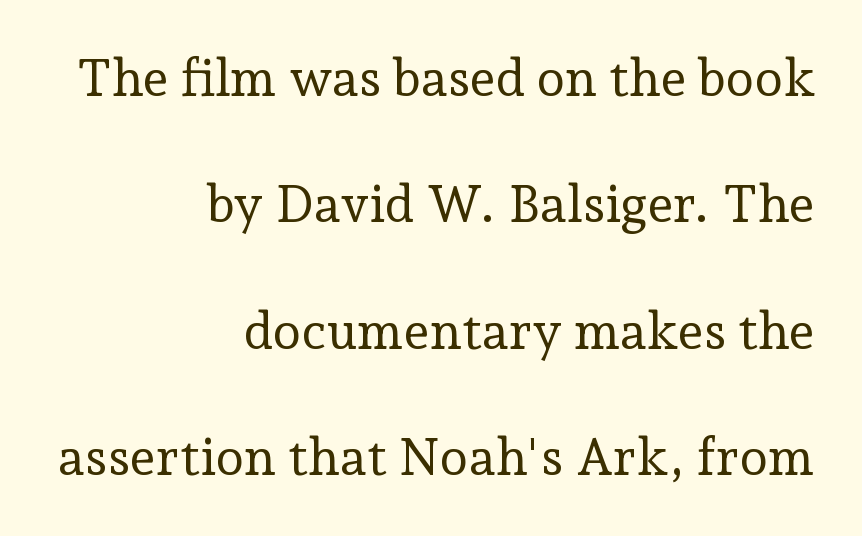
The foot of each line stays bare and open. Leading: increased. A typesetter would call this zero additional tracking. Note the varied advance widths — an 'i' is clearly narrower than an 'm'. These lines were composed using upright roman letters.
